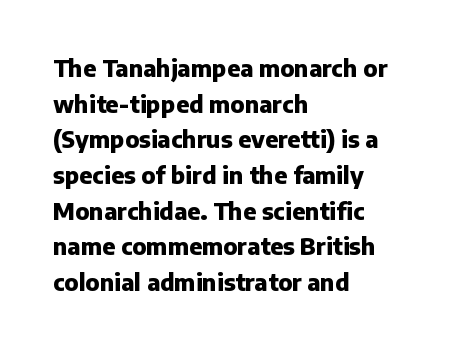
Is the block centered? No — it sits flush against the left margin. A full-strength bold gives these letters their thick strokes. The zone under the glyphs is completely vacant. This sample uses an upright cut, with every glyph sitting square on the baseline. The passage shown has conventional tracking throughout. The line-height multiplier appears to be the usual default.
